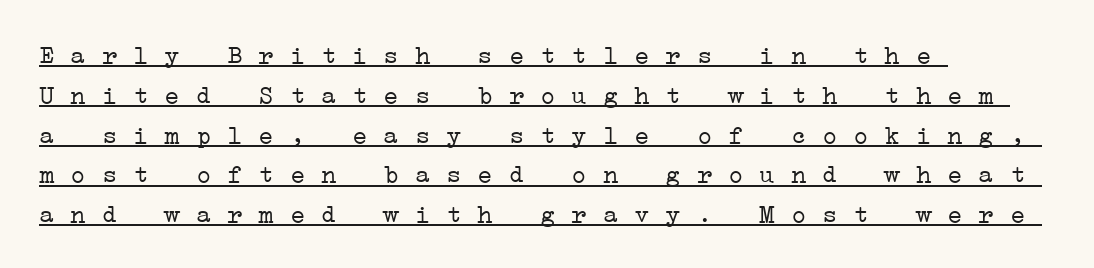
{"bold": "no", "underline": "yes", "align": "left", "line_spacing": "normal", "line_spacing_ratio": 1.53, "letter_spacing": "normal", "letter_spacing_em": 0.0, "glyph_px": 26}
